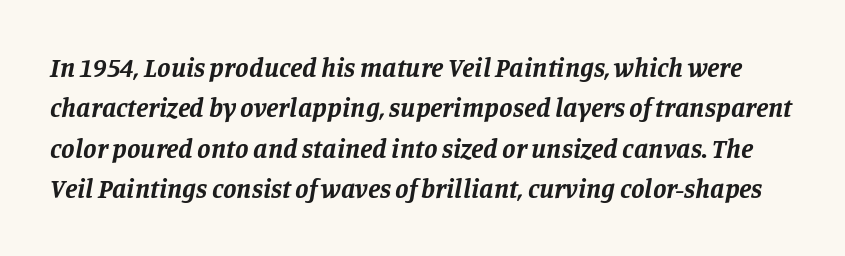
Every letter is thick-stroked: bold, no question. Unmarked baselines from the first word to the last. What's the leading like? Ordinary, nothing unusual. Rendered with sloped, italic letterforms. Default kerning and tracking; the words read as compact shapes.
